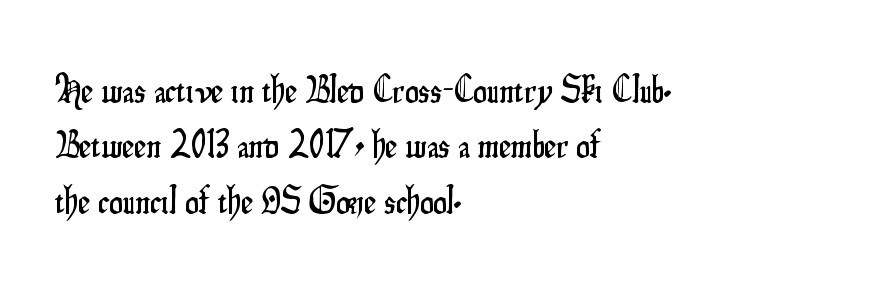
{"serif": "no", "italic": "no", "width": "condensed", "stroke_contrast": "low", "x_height": "small", "monospaced": "no", "underline": "no", "align": "left", "line_spacing": "normal", "line_spacing_ratio": 1.46, "letter_spacing": "normal", "letter_spacing_em": 0.0, "glyph_px": 38}
